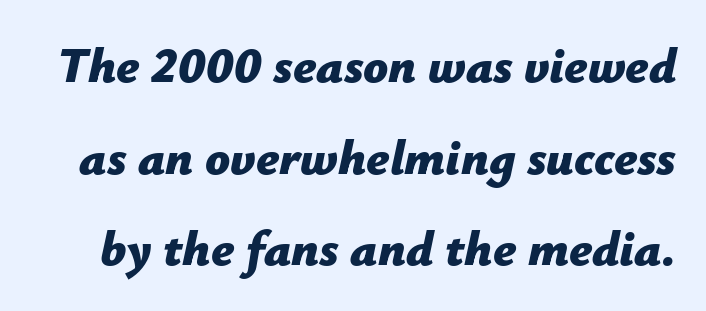
The image shows 49 px bold type, italic (leaning right); set line spacing 1.87x, normal letter spacing, not underlined; low stroke contrast and a medium x-height.
